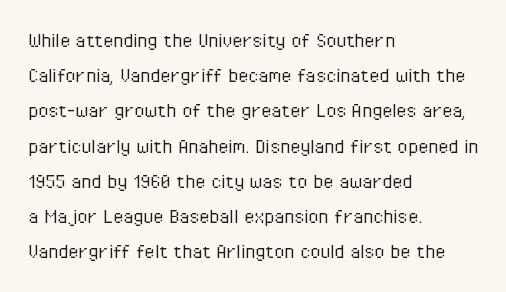
A typesetter would call this leading conventional body-copy spacing. Casual observation: everything's shoved over to the left. Counters stay open thanks to moderate or lighter strokes. The lettering stays uniformly vertical, giving the passage a roman look. No extra tracking has been applied to these lines. The gap between lines stays unmarked.
